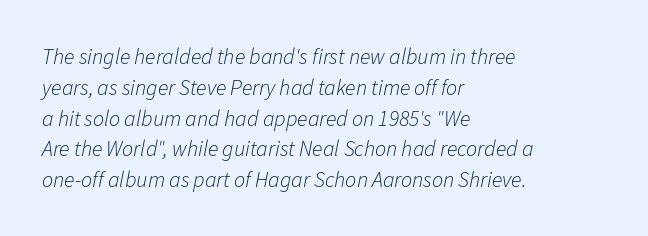
{"italic": "yes", "lean": "right", "slant_degrees": 11, "bold": "no", "underline": "no", "align": "left", "line_spacing": "normal", "line_spacing_ratio": 1.4, "letter_spacing": "normal", "letter_spacing_em": 0.0, "glyph_px": 22}
